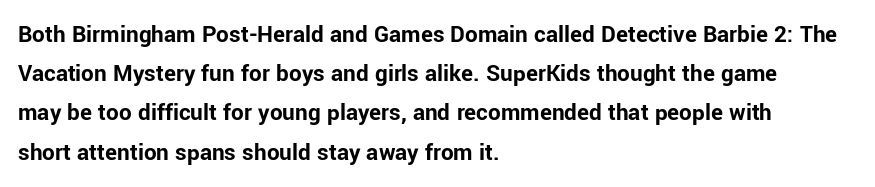
Q: Is the text bold? A: Yes.
Q: Is the text italic (slanted)? A: No, it is upright.
Q: Is the text underlined? A: No.
Q: How is the paragraph aligned? A: Left-aligned.
Q: Is the spacing between letters normal or unusually wide? A: Normal.
Q: Is the spacing between lines tight, normal or loose? A: Normal.
